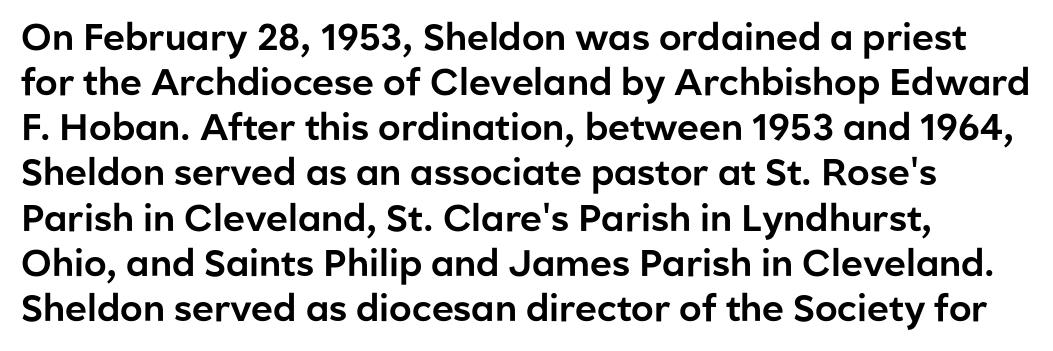
Each word holds together tightly as a unit, with standard inter-letter gaps. Every stem runs plumb, perpendicular to the baseline. The letters advance in unequal steps, a hallmark of proportional type. This rendering features lettering with no underline.
